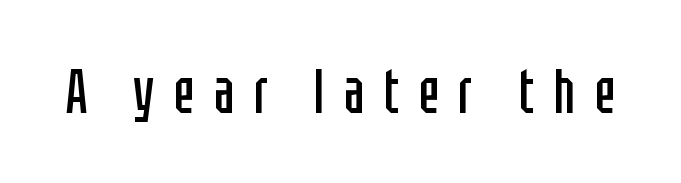
Tracking value appears strongly positive — letters spread wide. Check the space under the baseline: it is left empty. Stem width sits at or under what a default text font uses. What kind of face is this? One without serifs — a sans. Looks like regular typesetting: each glyph gets only the width it needs. Does the lettering tilt? It doesn't — this is upright.
